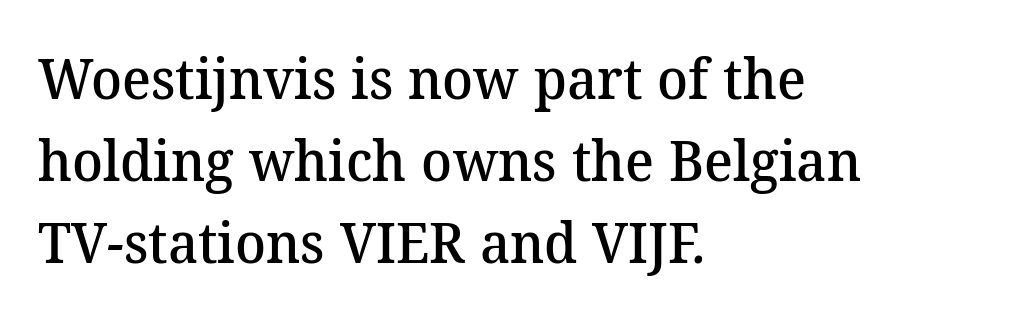
Q: Is the text bold? A: Semi-bold.
Q: Is the typeface a serif or a sans-serif typeface? A: Serif.
Q: Is the text underlined? A: No.
Q: How is the paragraph aligned? A: Left-aligned.
Q: Is the spacing between letters normal or unusually wide? A: Normal.
Q: Is the spacing between lines tight, normal or loose? A: Normal.
Q: Width (condensed, normal, or wide)? A: Normal.
Q: Stroke contrast? A: Medium.
Q: x-height? A: Medium.
Q: Monospaced? A: No.
